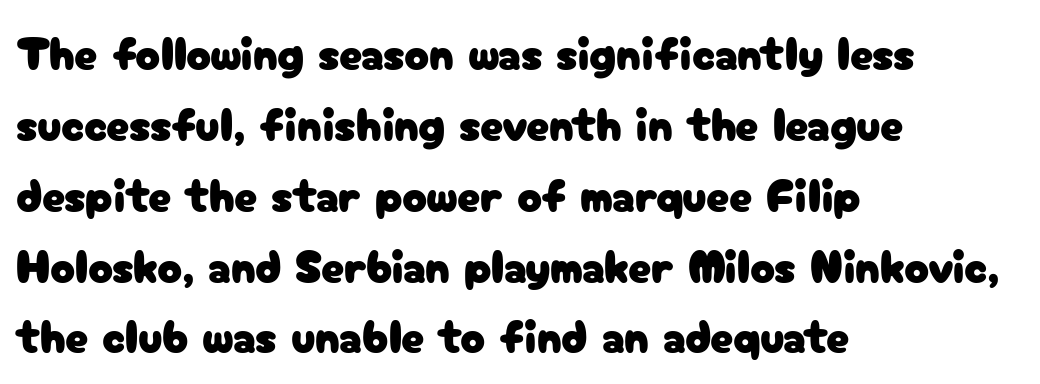
The image shows 46 px sans-serif type, upright; set left-aligned, normal line spacing (1.54x), normal letter spacing, not underlined; low stroke contrast and a medium x-height.
